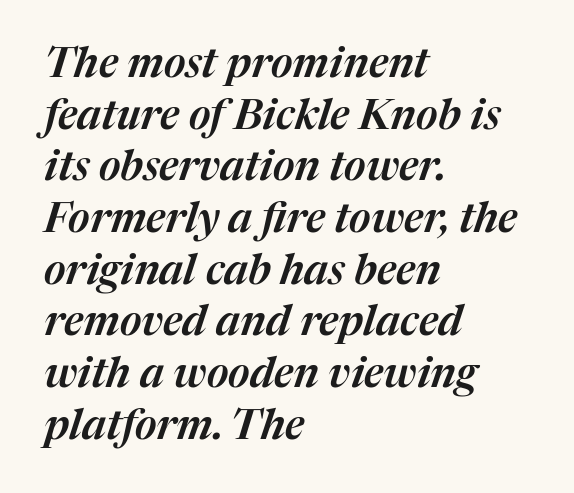
Q: Is the text italic (slanted)? A: Yes, it leans right by about 17 degrees.
Q: Is the text underlined? A: No.
Q: How is the paragraph aligned? A: Left-aligned.
Q: Is the spacing between letters normal or unusually wide? A: Normal.
Q: Width (condensed, normal, or wide)? A: Normal.
Q: Stroke contrast? A: Medium.
Q: x-height? A: Medium.
Q: Monospaced? A: No.
